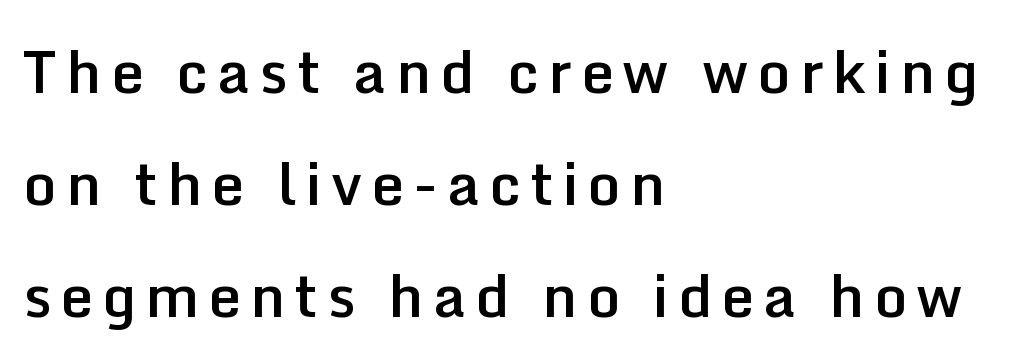
{"serif": "no", "italic": "no", "bold": "semi", "weight": "semibold", "width": "normal", "stroke_contrast": "low", "x_height": "medium", "monospaced": "no", "underline": "no", "align": "left", "line_spacing": "loose", "line_spacing_ratio": 1.93, "glyph_px": 58}
